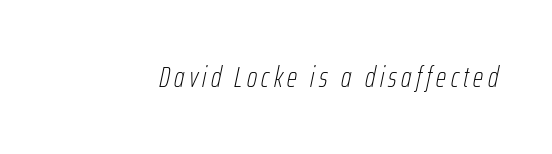
Q: Is the text bold? A: No.
Q: Is the text italic (slanted)? A: Yes, it leans right by about 12 degrees.
Q: Is the text underlined? A: No.
Q: Width (condensed, normal, or wide)? A: Condensed.
Q: Stroke contrast? A: Low.
Q: x-height? A: Medium.
Q: Monospaced? A: No.
